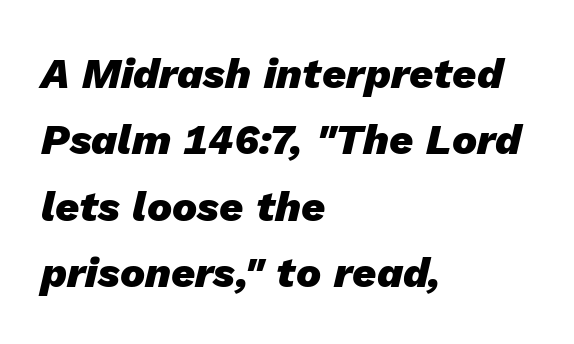
{"italic": "yes", "lean": "right", "slant_degrees": 13, "bold": "yes", "weight": "heavy", "width": "normal", "stroke_contrast": "low", "x_height": "medium", "monospaced": "no", "underline": "no", "align": "left", "line_spacing": "normal", "line_spacing_ratio": 1.58, "letter_spacing": "normal", "letter_spacing_em": 0.0, "glyph_px": 42}
